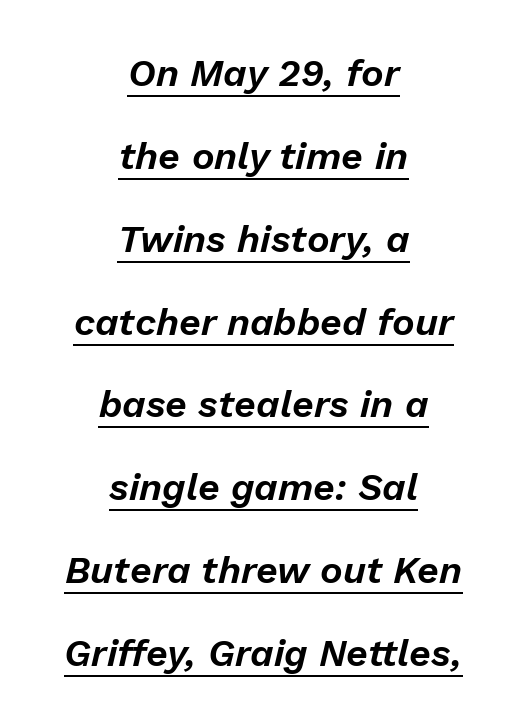
This is oblique type, the kind used for emphasis or titles. The space between consecutive lines is lavish. The passage shown is underscored from start to finish. Spacing between characters is what you'd get straight out of the box. Reading down the block, each line starts at a different indent, mirrored at its end. The face used here is proportionally spaced, like ordinary book or web type.
